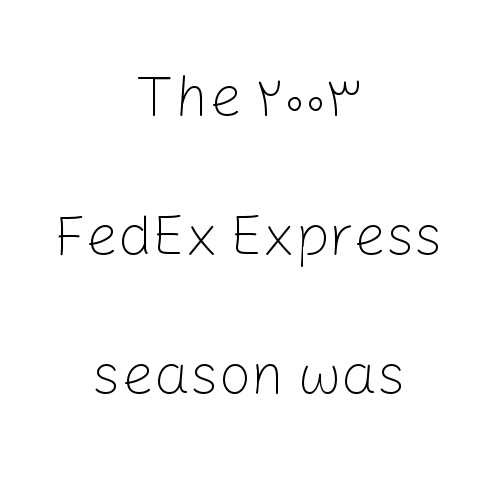
Lines of text with bare space underneath. The letterforms sit at book weight or below. Unlike italic type, these characters show no tilt at all. The letters advance in unequal steps, a hallmark of proportional type.
